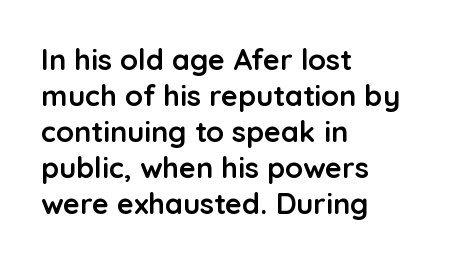
Q: Is the text bold? A: Yes.
Q: Is the text italic (slanted)? A: No, it is upright.
Q: Is the typeface a serif or a sans-serif typeface? A: Sans-serif.
Q: Is the text underlined? A: No.
Q: How is the paragraph aligned? A: Left-aligned.
Q: Is the spacing between letters normal or unusually wide? A: Normal.
Q: Width (condensed, normal, or wide)? A: Normal.
Q: Stroke contrast? A: Low.
Q: x-height? A: Medium.
Q: Monospaced? A: No.
